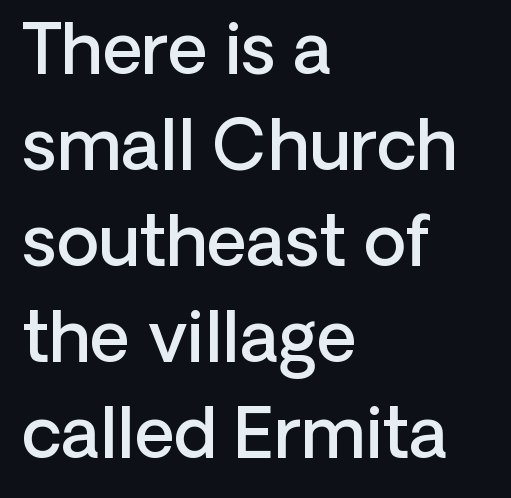
The image shows 69 px semibold sans-serif type, upright; set left-aligned, normal line spacing (1.39x), normal letter spacing, not underlined; low stroke contrast and a medium x-height.
